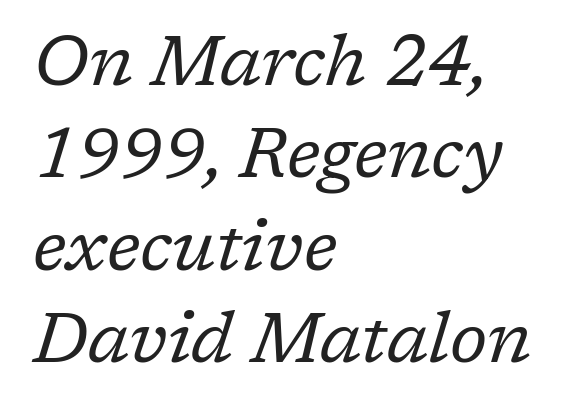
Q: Is the text bold? A: No.
Q: Is the text italic (slanted)? A: Yes, it leans right by about 17 degrees.
Q: Is the typeface a serif or a sans-serif typeface? A: Serif.
Q: Is the text underlined? A: No.
Q: How is the paragraph aligned? A: Left-aligned.
Q: Is the spacing between letters normal or unusually wide? A: Normal.
Q: Is the spacing between lines tight, normal or loose? A: Normal.
Q: Width (condensed, normal, or wide)? A: Normal.
Q: Stroke contrast? A: Low.
Q: x-height? A: Medium.
Q: Monospaced? A: No.
